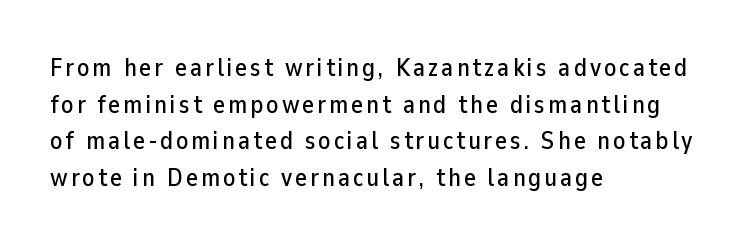
Q: Is the text italic (slanted)? A: No, it is upright.
Q: Is the text underlined? A: No.
Q: How is the paragraph aligned? A: Left-aligned.
Q: Is the spacing between lines tight, normal or loose? A: Normal.
